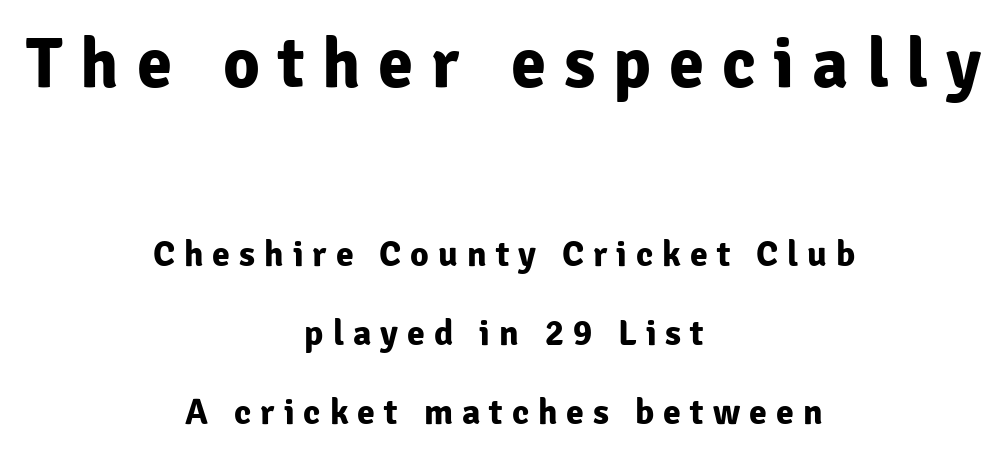
{"serif": "no", "italic": "no", "bold": "yes", "weight": "bold", "width": "normal", "stroke_contrast": "low", "x_height": "medium", "monospaced": "no", "underline": "no", "align": "center", "line_spacing": "loose", "line_spacing_ratio": 2.19, "letter_spacing": "wide", "letter_spacing_em": 0.25, "larger_block": "first", "size_ratio": 1.97, "glyph_px": 71}
